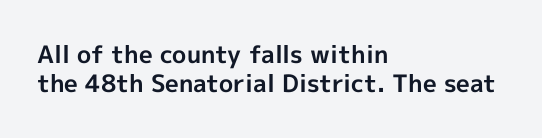
Bold? Absolutely — the strokes are thick and heavy. These lines are set flush left with a ragged right edge. Each row of text sits above clean, open space. There is no visible air inserted between adjacent glyphs. The type sits square on the baseline with zero lean.
